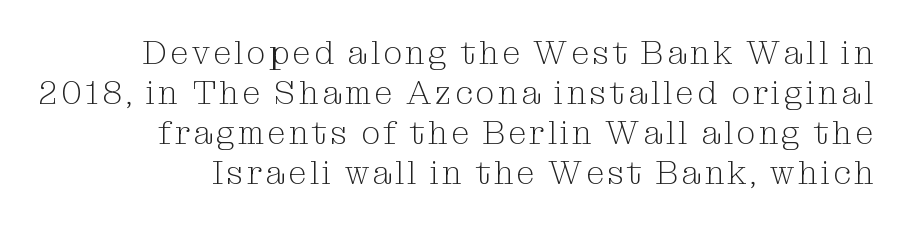
The image shows 33 px light serif type, upright; set right-aligned, line spacing 1.21x, not underlined; medium stroke contrast and a medium x-height.
